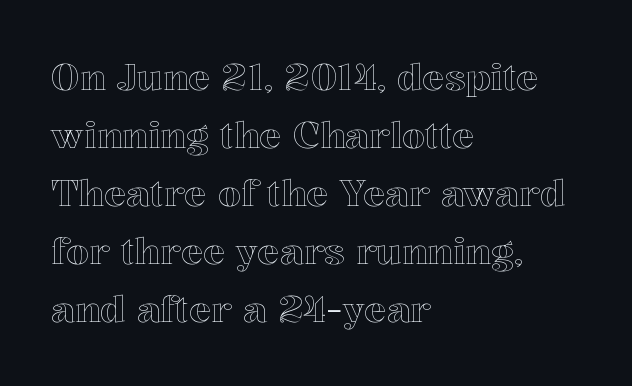
The image shows 37 px text type, upright; set left-aligned, normal line spacing (1.57x), normal letter spacing, not underlined; a medium x-height.
